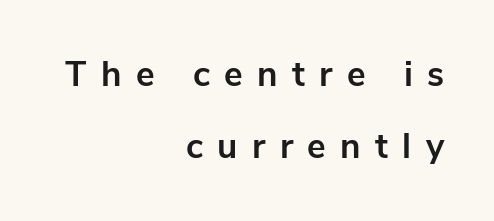
{"serif": "no", "italic": "no", "bold": "yes", "weight": "bold", "width": "normal", "stroke_contrast": "low", "x_height": "medium", "monospaced": "no", "underline": "no", "align": "right", "line_spacing": "loose", "line_spacing_ratio": 2.05, "letter_spacing": "wide", "letter_spacing_em": 0.41, "glyph_px": 35}
